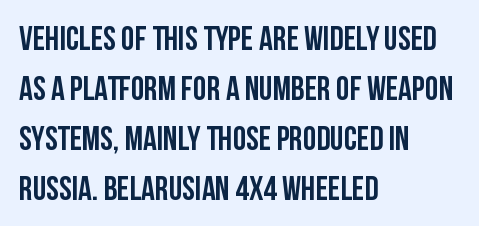
{"serif": "no", "italic": "no", "width": "condensed", "stroke_contrast": "low", "x_height": "large", "monospaced": "no", "underline": "no", "align": "left", "line_spacing": "normal", "line_spacing_ratio": 1.47, "letter_spacing": "normal", "letter_spacing_em": 0.0, "glyph_px": 34}
